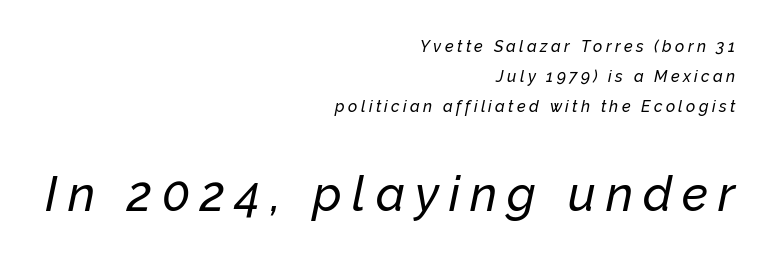
{"italic": "yes", "lean": "right", "slant_degrees": 12, "width": "normal", "stroke_contrast": "low", "x_height": "medium", "monospaced": "no", "underline": "no", "align": "right", "line_spacing_ratio": 1.88, "letter_spacing": "wide", "letter_spacing_em": 0.21, "larger_block": "second", "size_ratio": 3.0, "glyph_px": 48}
